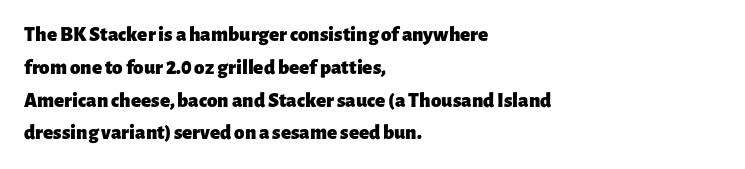
Q: Is the text bold? A: Yes.
Q: Is the text italic (slanted)? A: No, it is upright.
Q: Is the text underlined? A: No.
Q: How is the paragraph aligned? A: Left-aligned.
Q: Is the spacing between letters normal or unusually wide? A: Normal.
Q: Is the spacing between lines tight, normal or loose? A: Normal.
